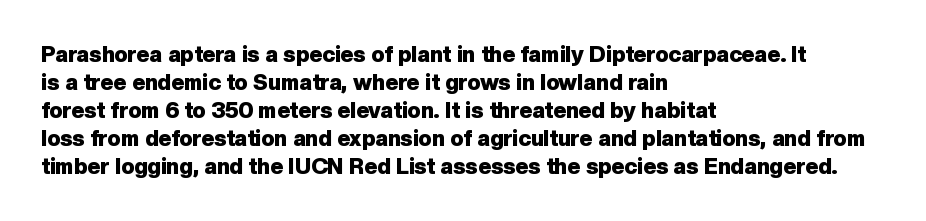
{"italic": "no", "bold": "yes", "underline": "no", "align": "left", "line_spacing": "normal", "line_spacing_ratio": 1.27, "letter_spacing": "normal", "letter_spacing_em": 0.0, "glyph_px": 22}
